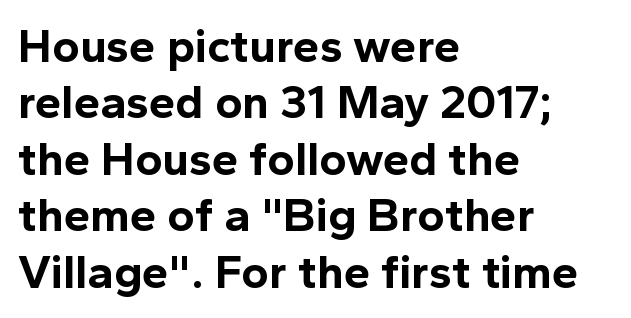
If you drew a line through each stem, it would be perfectly vertical. The designer went with a sans here, leaving each stem footless. How are the letters spaced? Ordinarily, with no added tracking. This sample has the flowing, uneven cadence of proportional lettering. These lines are set flush left with a ragged right edge.
